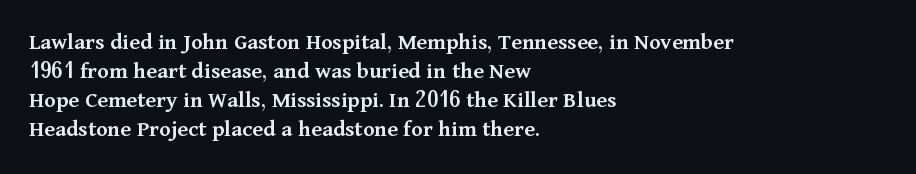
{"italic": "no", "bold": "semi", "underline": "no", "align": "left", "line_spacing_ratio": 1.21, "letter_spacing": "normal", "letter_spacing_em": 0.0, "glyph_px": 24}
